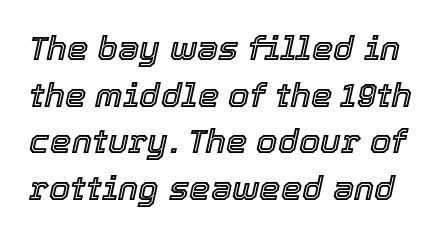
The image shows 34 px text type, italic (leaning right); set normal line spacing (1.37x), normal letter spacing, not underlined; a medium x-height.
